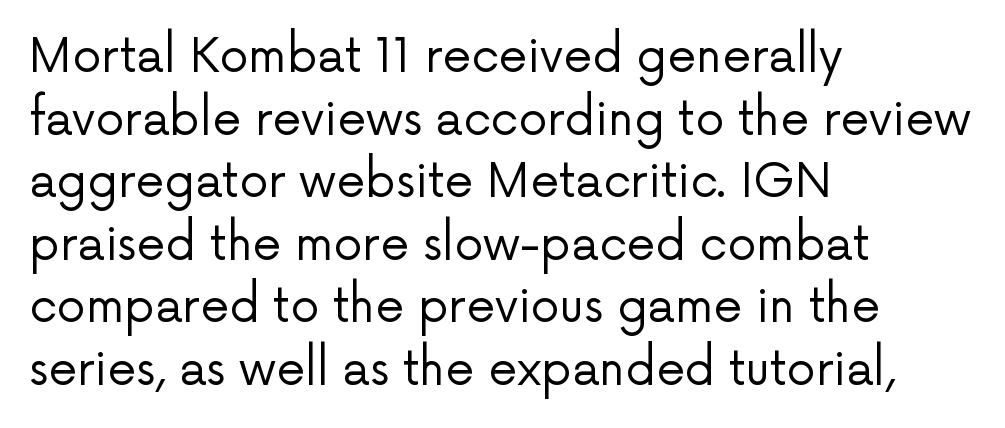
Q: Is the text bold? A: No.
Q: Is the text italic (slanted)? A: No, it is upright.
Q: Is the typeface a serif or a sans-serif typeface? A: Sans-serif.
Q: Is the text underlined? A: No.
Q: How is the paragraph aligned? A: Left-aligned.
Q: Is the spacing between letters normal or unusually wide? A: Normal.
Q: Is the spacing between lines tight, normal or loose? A: Normal.
Q: Width (condensed, normal, or wide)? A: Normal.
Q: Stroke contrast? A: Low.
Q: x-height? A: Medium.
Q: Monospaced? A: No.
